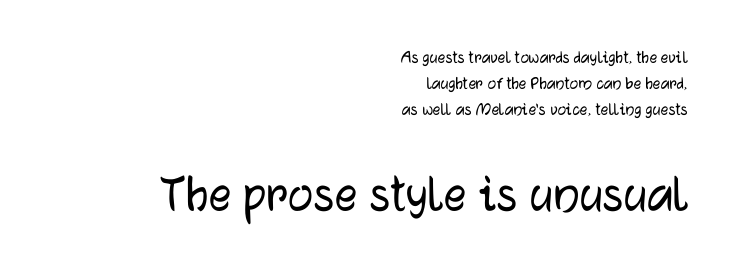
{"serif": "no", "italic": "no", "width": "normal", "stroke_contrast": "low", "x_height": "medium", "monospaced": "no", "underline": "no", "align": "right", "line_spacing": "normal", "line_spacing_ratio": 1.36, "letter_spacing": "normal", "letter_spacing_em": 0.0, "larger_block": "second", "size_ratio": 2.95, "glyph_px": 56}
